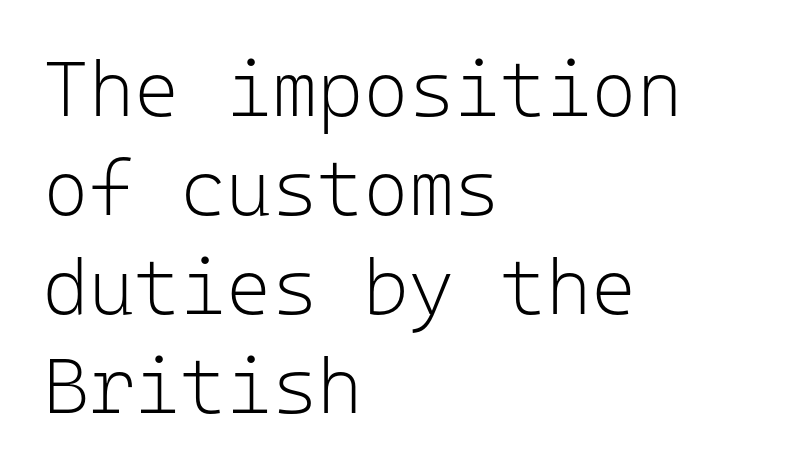
Posture: vertical. This sample has the even, mechanical cadence of fixed-width lettering. The lines are quadded left. The type is set solid horizontally, with unmodified tracking. Weight class: somewhere from thin through regular. Quick note: underline off.
